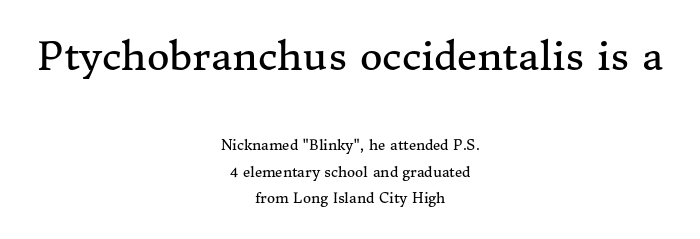
The image shows 39 px regular-weight serif type, upright; set centered, loose line spacing (1.9x), normal letter spacing, not underlined; the first (top) block is 2.79x larger; medium stroke contrast and a medium x-height.
